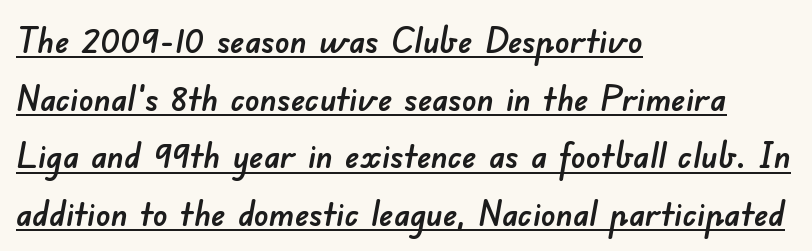
Whoever set this chose a conventional vertical rhythm. Font category for this specimen: sans-serif. You could call the tracking neutral — neither tight nor loose. A typesetter would call this proportional, since set widths differ per character. The compositor pushed each line to the left boundary. The rendering uses the underline text-decoration.
